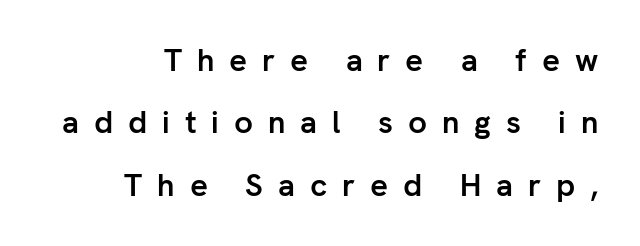
The image shows 31 px semibold sans-serif type, upright; set loose line spacing (2.01x), unusually wide letter spacing (+0.48 em), not underlined; low stroke contrast and a medium x-height.
